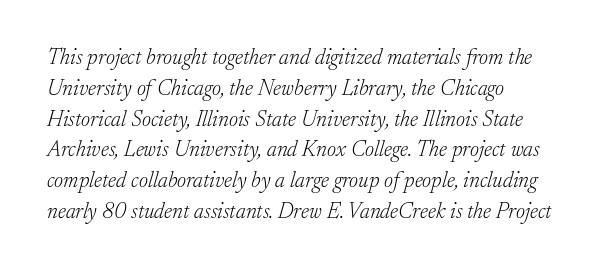
{"italic": "yes", "lean": "right", "slant_degrees": 17, "bold": "no", "underline": "no", "align": "left", "line_spacing": "normal", "line_spacing_ratio": 1.4, "letter_spacing": "normal", "letter_spacing_em": 0.0, "glyph_px": 22}
